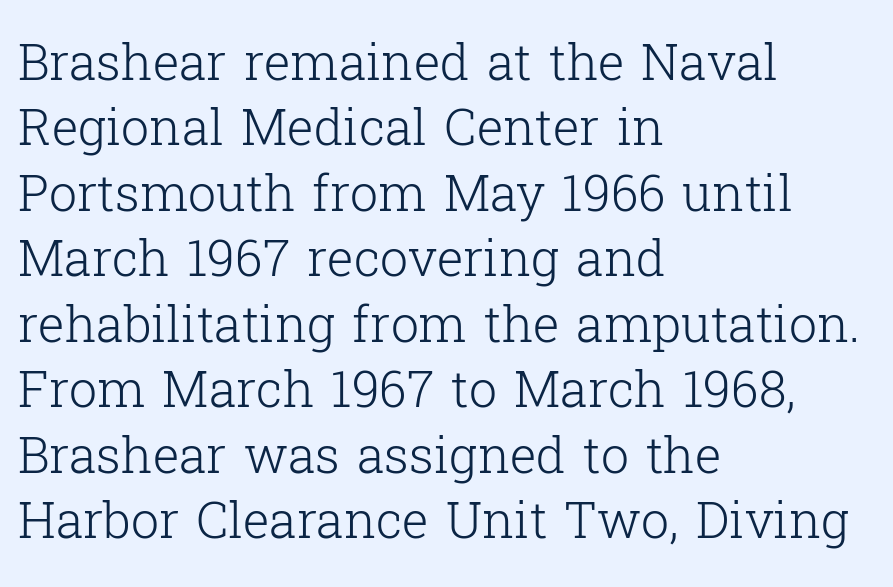
Q: Is the text bold? A: No.
Q: Is the text italic (slanted)? A: No, it is upright.
Q: Is the typeface a serif or a sans-serif typeface? A: Serif.
Q: Is the text underlined? A: No.
Q: How is the paragraph aligned? A: Left-aligned.
Q: Is the spacing between letters normal or unusually wide? A: Normal.
Q: Is the spacing between lines tight, normal or loose? A: Normal.
Q: Width (condensed, normal, or wide)? A: Normal.
Q: Stroke contrast? A: Low.
Q: x-height? A: Medium.
Q: Monospaced? A: No.
